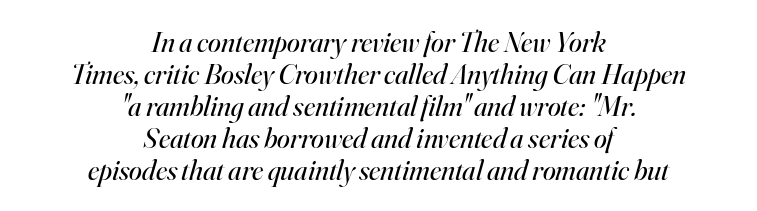
Q: Is the text bold? A: No.
Q: Is the text italic (slanted)? A: Yes, it leans right by about 16 degrees.
Q: Is the typeface a serif or a sans-serif typeface? A: Serif.
Q: Is the text underlined? A: No.
Q: How is the paragraph aligned? A: Centered.
Q: Is the spacing between letters normal or unusually wide? A: Normal.
Q: Is the spacing between lines tight, normal or loose? A: Tight.
Q: Width (condensed, normal, or wide)? A: Normal.
Q: Stroke contrast? A: High.
Q: x-height? A: Small.
Q: Monospaced? A: No.
